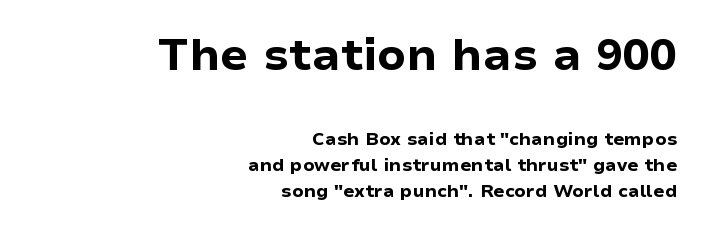
{"serif": "no", "italic": "no", "bold": "yes", "weight": "bold", "width": "normal", "stroke_contrast": "low", "x_height": "medium", "monospaced": "no", "underline": "no", "align": "right", "line_spacing": "normal", "line_spacing_ratio": 1.46, "letter_spacing": "normal", "letter_spacing_em": 0.0, "larger_block": "first", "size_ratio": 2.5, "glyph_px": 45}
